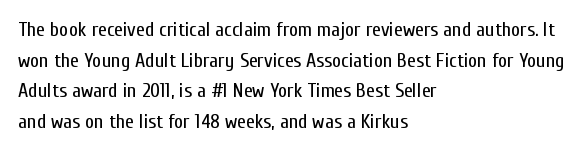
{"italic": "no", "bold": "no", "underline": "no", "align": "left", "line_spacing": "normal", "line_spacing_ratio": 1.53, "letter_spacing": "normal", "letter_spacing_em": 0.0, "glyph_px": 20}
